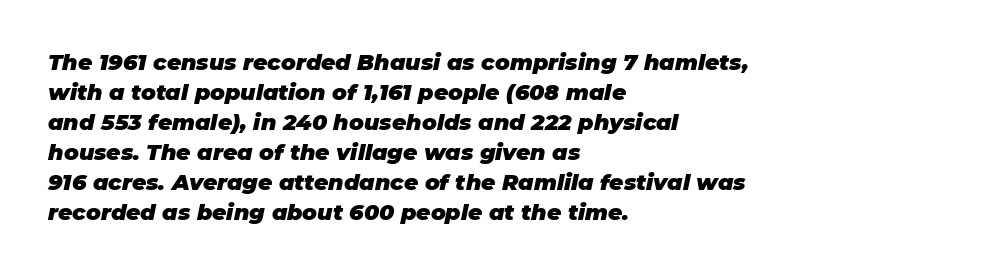
Q: Is the text bold? A: Yes.
Q: Is the text italic (slanted)? A: Yes, it leans right by about 11 degrees.
Q: Is the text underlined? A: No.
Q: How is the paragraph aligned? A: Left-aligned.
Q: Is the spacing between letters normal or unusually wide? A: Normal.
Q: Is the spacing between lines tight, normal or loose? A: Normal.
